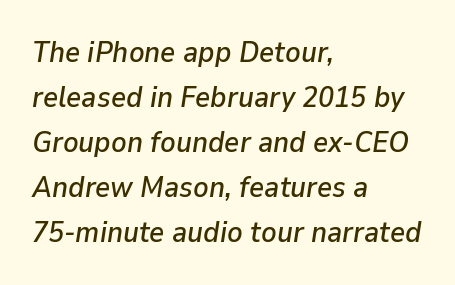
Unmarked baselines from the first word to the last. The letters advance in unequal steps, a hallmark of proportional type. Normally led — the rows are evenly, conventionally spaced. A typesetter would mark this as italic.
